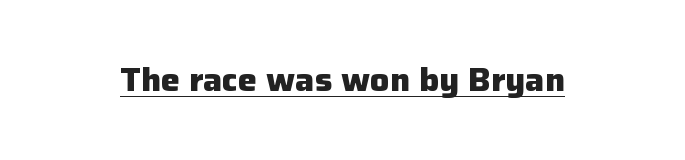
Q: Is the text bold? A: Yes.
Q: Is the text italic (slanted)? A: No, it is upright.
Q: Is the typeface a serif or a sans-serif typeface? A: Sans-serif.
Q: Is the text underlined? A: Yes.
Q: Is the spacing between letters normal or unusually wide? A: Normal.
Q: Width (condensed, normal, or wide)? A: Normal.
Q: Stroke contrast? A: Low.
Q: x-height? A: Medium.
Q: Monospaced? A: No.
